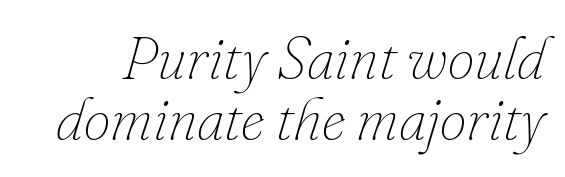
The image shows 60 px thin type, italic (leaning right); set tight line spacing (1.02x), normal letter spacing, not underlined; low stroke contrast and a small x-height.
